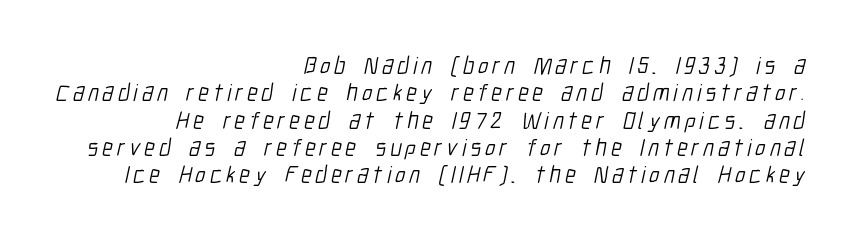
{"bold": "no", "underline": "no", "align": "right", "line_spacing": "tight", "line_spacing_ratio": 1.14, "glyph_px": 24}
